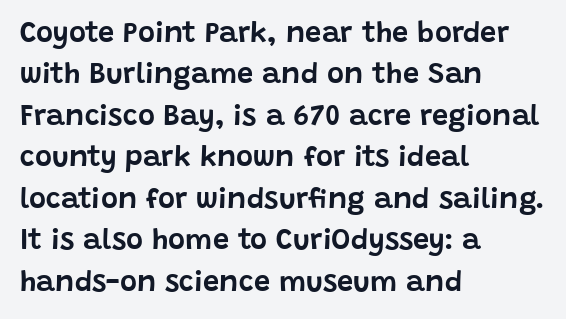
The foot of each line stays bare and open. A typesetter would call this proportional, since set widths differ per character. The paragraph shown leans on its left margin. Style check: upright.
